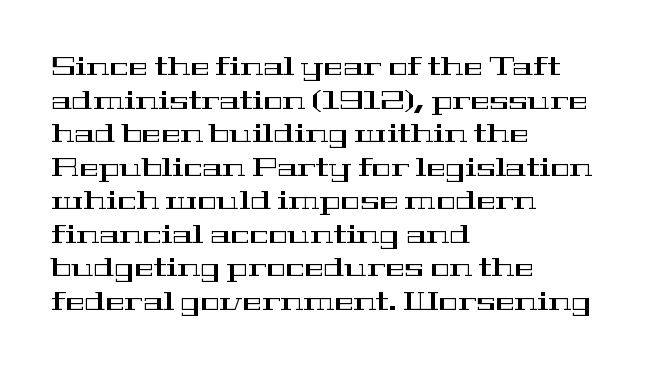
The zone under the glyphs is completely vacant. Line starts are locked; line ends wander. Look at the tracking — it's just the regular setting, nothing added. Horizontal bands of white between lines are of average thickness.
